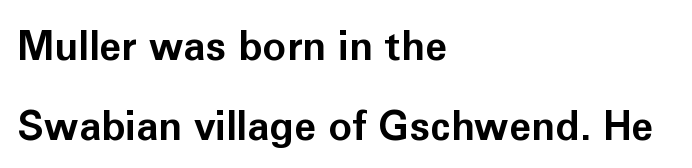
The image shows 40 px bold sans-serif type, upright; set left-aligned, loose line spacing (1.99x), normal letter spacing, not underlined; low stroke contrast and a medium x-height.
